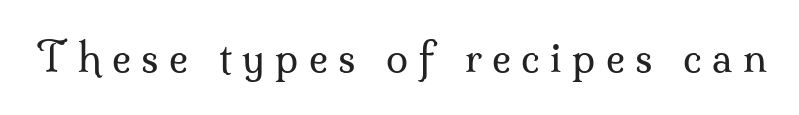
{"serif": "yes", "italic": "no", "bold": "no", "weight": "regular", "width": "normal", "stroke_contrast": "medium", "x_height": "small", "monospaced": "no", "underline": "no", "letter_spacing": "wide", "letter_spacing_em": 0.26, "glyph_px": 40}
